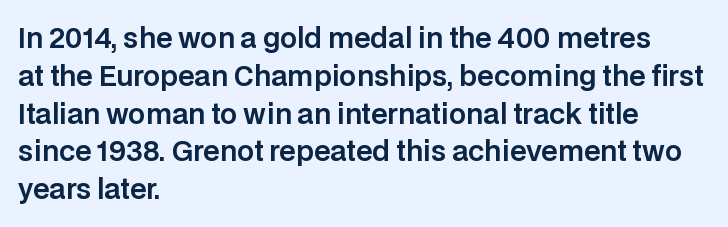
The image shows 27 px text type, upright; set left-aligned, normal line spacing (1.4x), normal letter spacing, not underlined.
